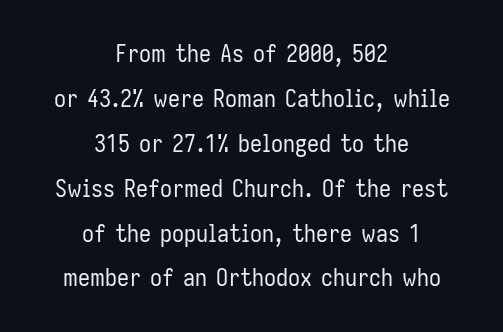
Teacher's note: observe the equal gaps on both sides — that is centered alignment. You can tell it's not italic because the verticals are truly vertical. Stem width sits at or under what a default text font uses. Underline: absent.
